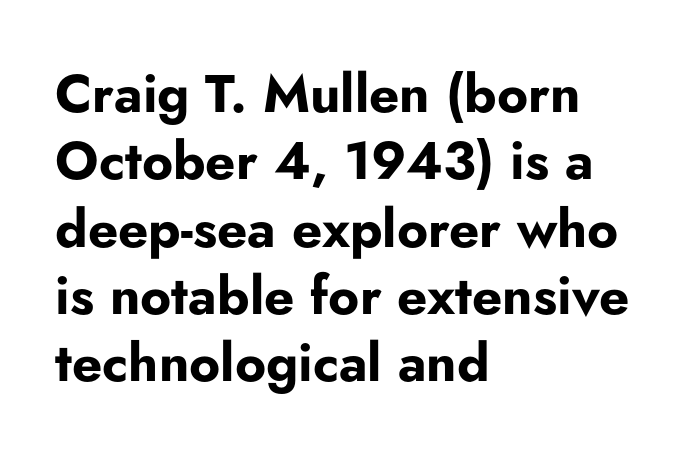
Inter-character spacing is left at the font's built-in metrics. Varying glyph widths throughout — classic text-font behaviour. The lines in this sample share a left origin and differ only in where they stop. In terms of posture, this sample is upright. The rendering uses a bold face; every stroke is thick and dark. Whoever set this chose a conventional vertical rhythm.
